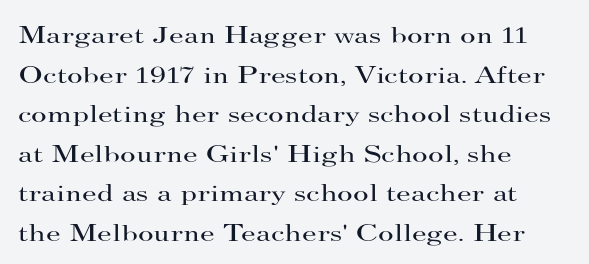
{"italic": "no", "bold": "no", "underline": "no", "align": "left", "line_spacing": "normal", "line_spacing_ratio": 1.65, "letter_spacing": "normal", "letter_spacing_em": 0.0, "glyph_px": 24}
